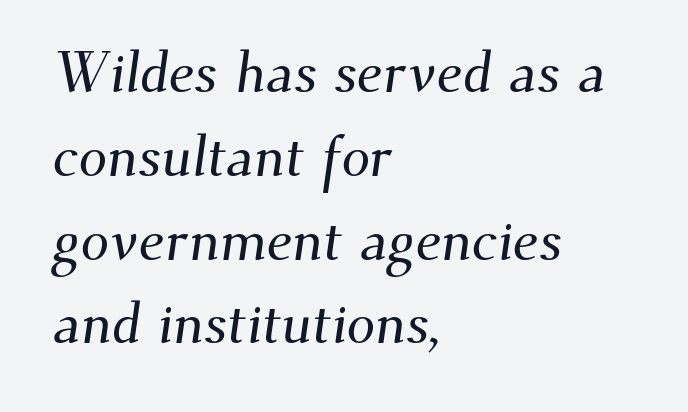
You could call the tracking neutral — neither tight nor loose. The rendering shows small feet on the letterforms — a serif design. Notice how descenders clear the ascenders below comfortably — that's standard leading. A typesetter would call this proportional, since set widths differ per character. Leftover space on each line is placed entirely after the last word. The baseline area is clear.
